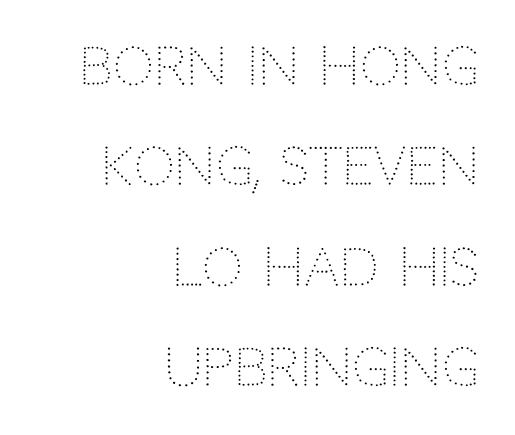
Q: Is the text bold? A: No.
Q: Is the text italic (slanted)? A: No, it is upright.
Q: Is the typeface a serif or a sans-serif typeface? A: Sans-serif.
Q: Is the text underlined? A: No.
Q: How is the paragraph aligned? A: Right-aligned.
Q: Is the spacing between letters normal or unusually wide? A: Normal.
Q: Is the spacing between lines tight, normal or loose? A: Loose.
Q: Width (condensed, normal, or wide)? A: Normal.
Q: Stroke contrast? A: Low.
Q: x-height? A: Large.
Q: Monospaced? A: No.
